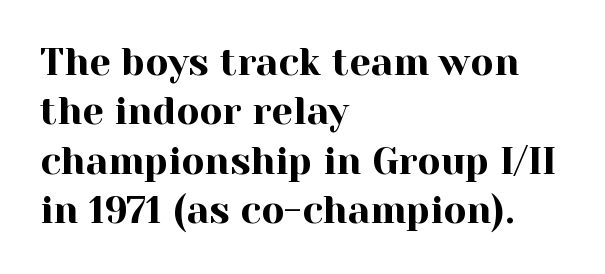
{"serif": "yes", "italic": "no", "width": "normal", "x_height": "medium", "monospaced": "no", "underline": "no", "align": "left", "line_spacing": "normal", "line_spacing_ratio": 1.3, "letter_spacing": "normal", "letter_spacing_em": 0.0, "glyph_px": 38}
